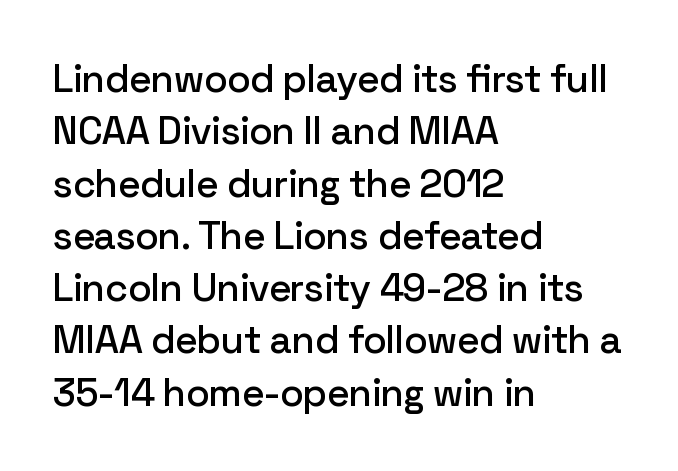
Q: Is the text italic (slanted)? A: No, it is upright.
Q: Is the typeface a serif or a sans-serif typeface? A: Sans-serif.
Q: Is the text underlined? A: No.
Q: How is the paragraph aligned? A: Left-aligned.
Q: Is the spacing between letters normal or unusually wide? A: Normal.
Q: Is the spacing between lines tight, normal or loose? A: Normal.
Q: Width (condensed, normal, or wide)? A: Normal.
Q: Stroke contrast? A: Low.
Q: x-height? A: Medium.
Q: Monospaced? A: No.
